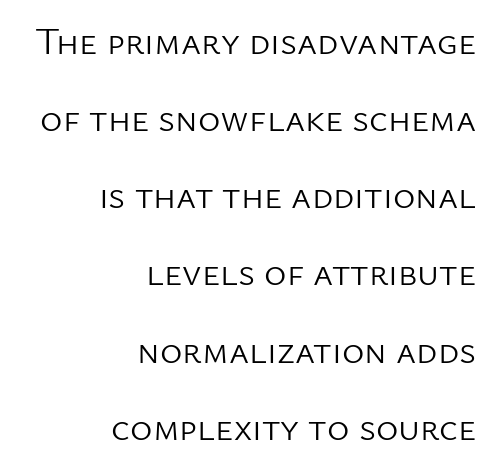
The image shows 38 px light sans-serif type, upright; set right-aligned, loose line spacing (2.03x), normal letter spacing, not underlined; low stroke contrast and a medium x-height.
